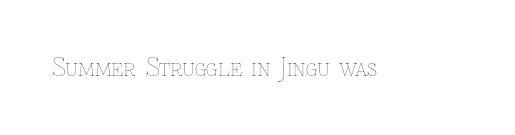
{"italic": "no", "bold": "no", "underline": "no", "letter_spacing": "normal", "letter_spacing_em": 0.0, "glyph_px": 24}
